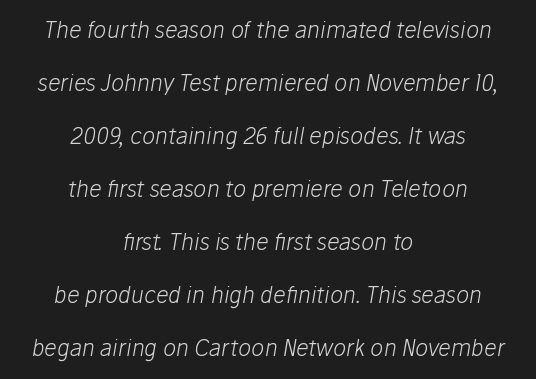
The image shows 22 px text type, italic (leaning right); set centered, loose line spacing (2.41x), normal letter spacing, not underlined.
